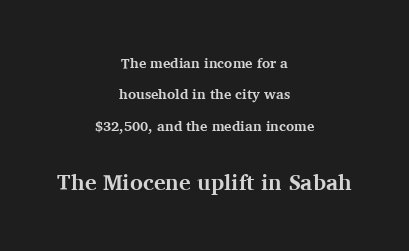
Every stem runs plumb, perpendicular to the baseline. Rule under the text: the space is simply empty. The passage shown begins with its smaller block and ends with its larger one. Does the copy run flush right? No — it is centered line by line. Each glyph is drawn with heavy, bold strokes. In terms of leading, this rendering errs on the spacious side.
